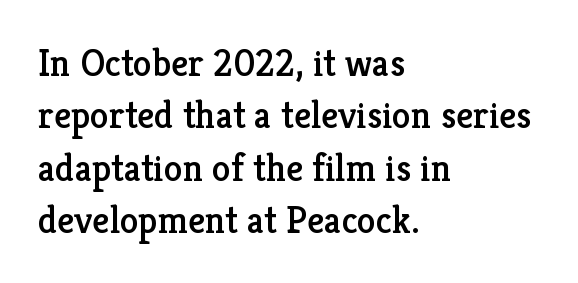
Q: Is the text italic (slanted)? A: No, it is upright.
Q: Is the typeface a serif or a sans-serif typeface? A: Serif.
Q: Is the text underlined? A: No.
Q: How is the paragraph aligned? A: Left-aligned.
Q: Is the spacing between letters normal or unusually wide? A: Normal.
Q: Is the spacing between lines tight, normal or loose? A: Normal.
Q: Width (condensed, normal, or wide)? A: Normal.
Q: Stroke contrast? A: Low.
Q: x-height? A: Medium.
Q: Monospaced? A: No.
